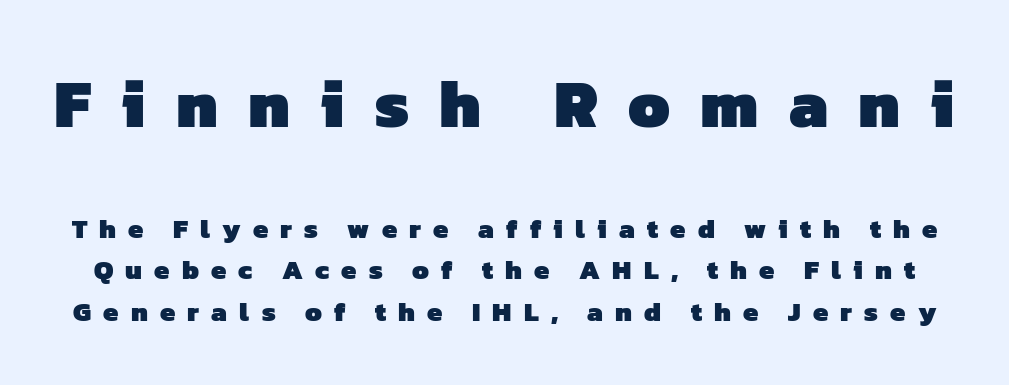
Q: Is the text bold? A: Yes.
Q: Is the typeface a serif or a sans-serif typeface? A: Sans-serif.
Q: Is the text underlined? A: No.
Q: Is the spacing between letters normal or unusually wide? A: Unusually wide.
Q: Is the spacing between lines tight, normal or loose? A: Normal.
Q: Which block of text is set in a larger size, the first (top) or the second (bottom)? A: The first (top) one.
Q: Width (condensed, normal, or wide)? A: Normal.
Q: Stroke contrast? A: Low.
Q: x-height? A: Medium.
Q: Monospaced? A: No.
